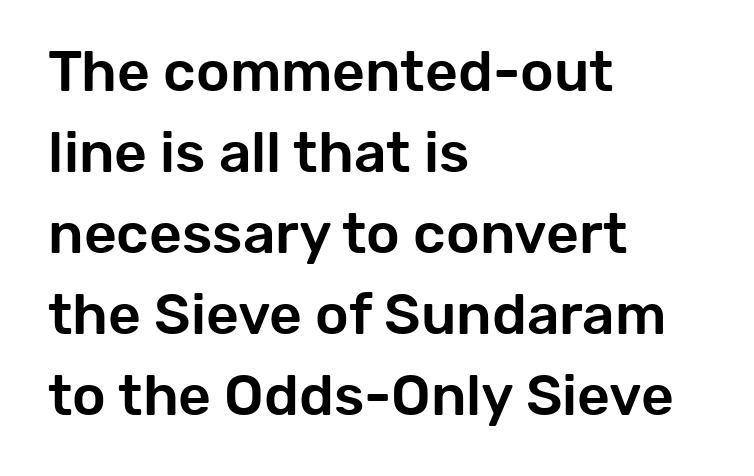
{"serif": "no", "italic": "no", "width": "normal", "stroke_contrast": "low", "x_height": "medium", "monospaced": "no", "underline": "no", "align": "left", "line_spacing": "normal", "line_spacing_ratio": 1.42, "letter_spacing": "normal", "letter_spacing_em": 0.0, "glyph_px": 57}
